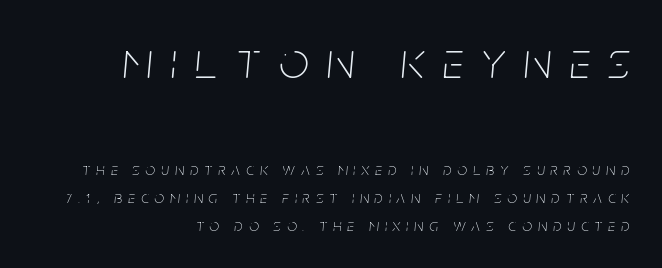
{"italic": "yes", "lean": "right", "slant_degrees": 5, "bold": "no", "weight": "thin", "width": "condensed", "stroke_contrast": "low", "x_height": "large", "monospaced": "no", "underline": "no", "align": "right", "line_spacing": "normal", "line_spacing_ratio": 1.65, "letter_spacing": "wide", "letter_spacing_em": 0.36, "larger_block": "first", "size_ratio": 3.06, "glyph_px": 52}
